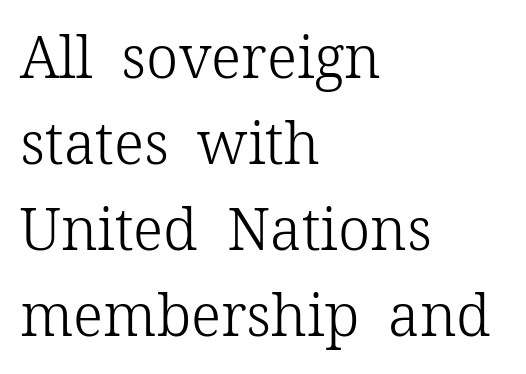
The image shows 58 px light serif type, upright; set left-aligned, normal line spacing (1.48x), normal letter spacing, not underlined; low stroke contrast and a medium x-height.
